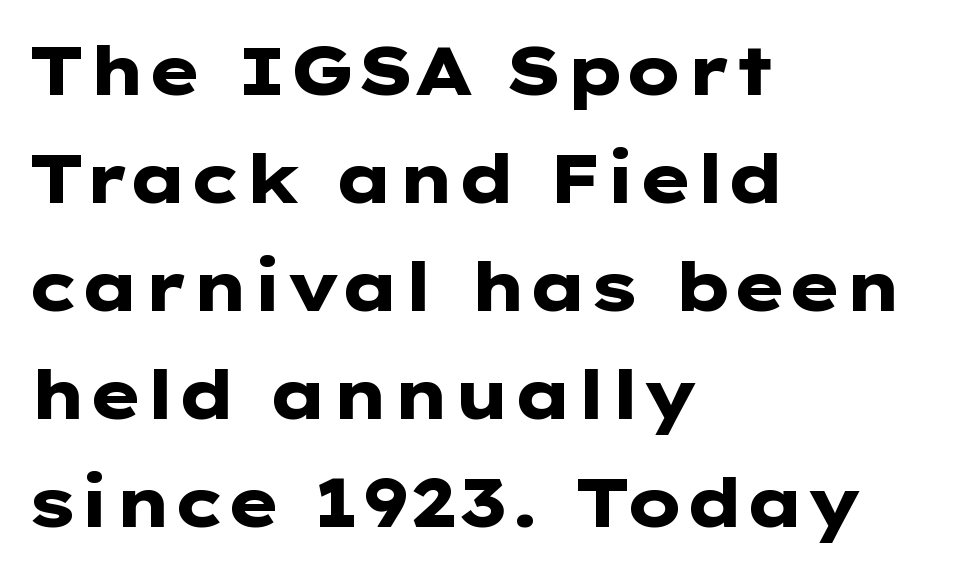
Does extra space separate the letters? No, they use regular spacing. Underline: absent. Leftover space on each line is placed entirely after the last word. Typographically, this falls in the sans-serif category.
